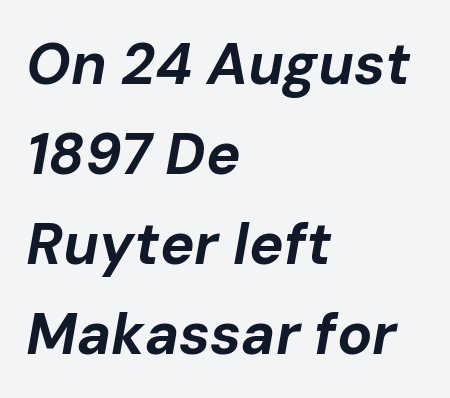
Q: Is the text bold? A: Yes.
Q: Is the text italic (slanted)? A: Yes, it leans right by about 10 degrees.
Q: Is the text underlined? A: No.
Q: How is the paragraph aligned? A: Left-aligned.
Q: Is the spacing between letters normal or unusually wide? A: Normal.
Q: Is the spacing between lines tight, normal or loose? A: Normal.
Q: Width (condensed, normal, or wide)? A: Normal.
Q: Stroke contrast? A: Low.
Q: x-height? A: Medium.
Q: Monospaced? A: No.
